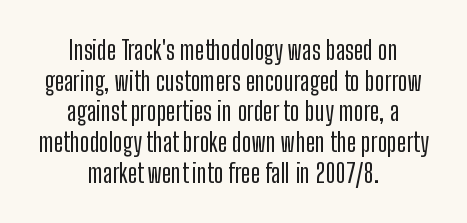
{"italic": "no", "underline": "no", "align": "center", "line_spacing_ratio": 1.18, "letter_spacing": "normal", "letter_spacing_em": 0.0, "glyph_px": 26}
